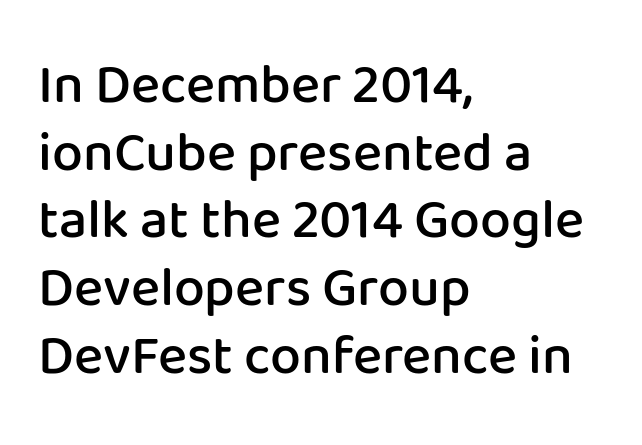
{"serif": "no", "italic": "no", "bold": "semi", "weight": "semibold", "width": "normal", "stroke_contrast": "low", "x_height": "medium", "monospaced": "no", "underline": "no", "align": "left", "line_spacing_ratio": 1.23, "letter_spacing": "normal", "letter_spacing_em": 0.0, "glyph_px": 55}
